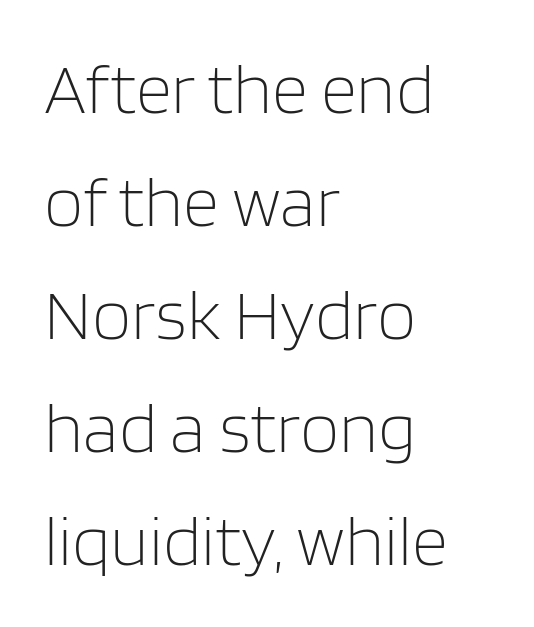
The image shows 71 px light sans-serif type, upright; set left-aligned, normal line spacing (1.59x), normal letter spacing, not underlined; low stroke contrast and a large x-height.
